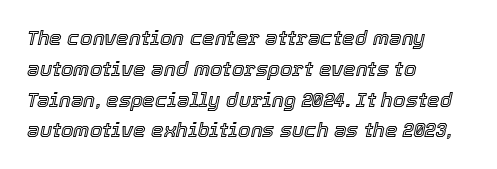
Does extra space separate the letters? No, they use regular spacing. In terms of leading, this rendering sits right in the middle. Type without underlining. The passage is arranged the way most books set body copy — flush left.
